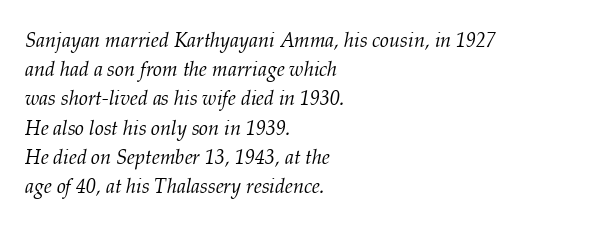
Baseline-to-baseline distance is the conventional proportion of letter height. On a weight scale, this lands at 450 or below. Does extra space separate the letters? No, they use regular spacing. One-word summary of the alignment: left.
